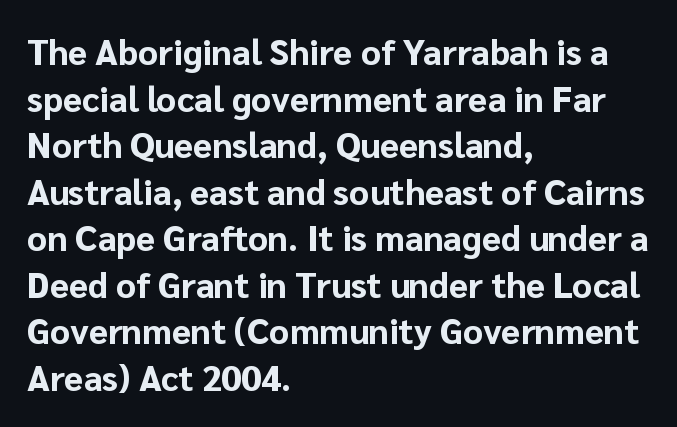
Do the characters align in a grid? No, the font is proportional. Every row of glyphs begins at an identical x-position on the left. The line-height multiplier appears to be the usual default. Descenders are the only things crossing below the line. Students, this is bold: see how much ink each stroke carries. In terms of posture, this sample is upright.
